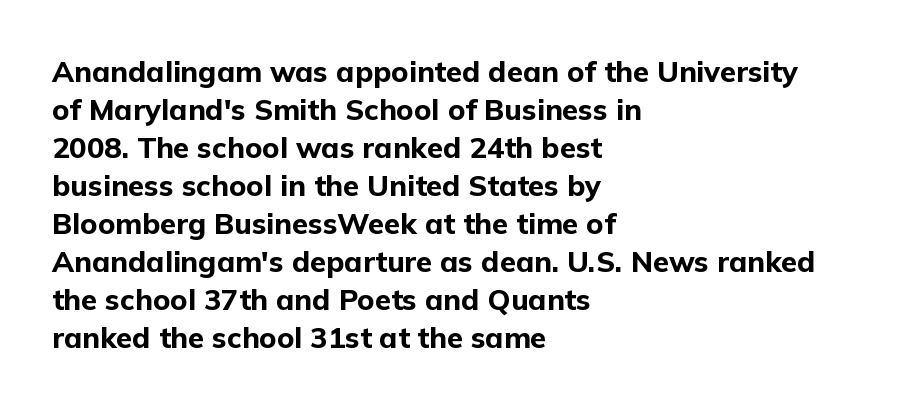
Alignment: flush left. Does extra space separate the letters? No, they use regular spacing. Varying glyph widths throughout — classic text-font behaviour. One glance says typical: line gaps are just what's usual. Descender tails drop into unmarked territory. It's the straight-up-and-down kind of type.
